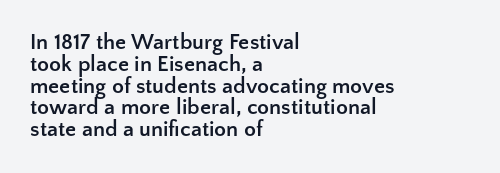
The image shows 22 px bold type, upright; set left-aligned, tight line spacing (0.99x), normal letter spacing, not underlined.
